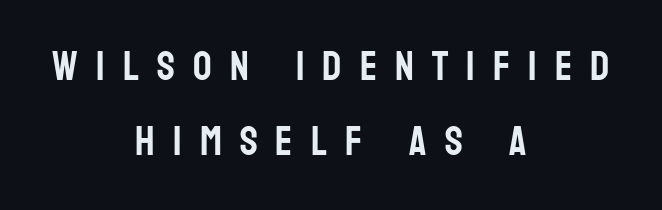
{"serif": "no", "italic": "no", "width": "condensed", "stroke_contrast": "low", "x_height": "large", "monospaced": "no", "underline": "no", "align": "center", "line_spacing_ratio": 1.83, "letter_spacing": "wide", "letter_spacing_em": 0.44, "glyph_px": 41}
